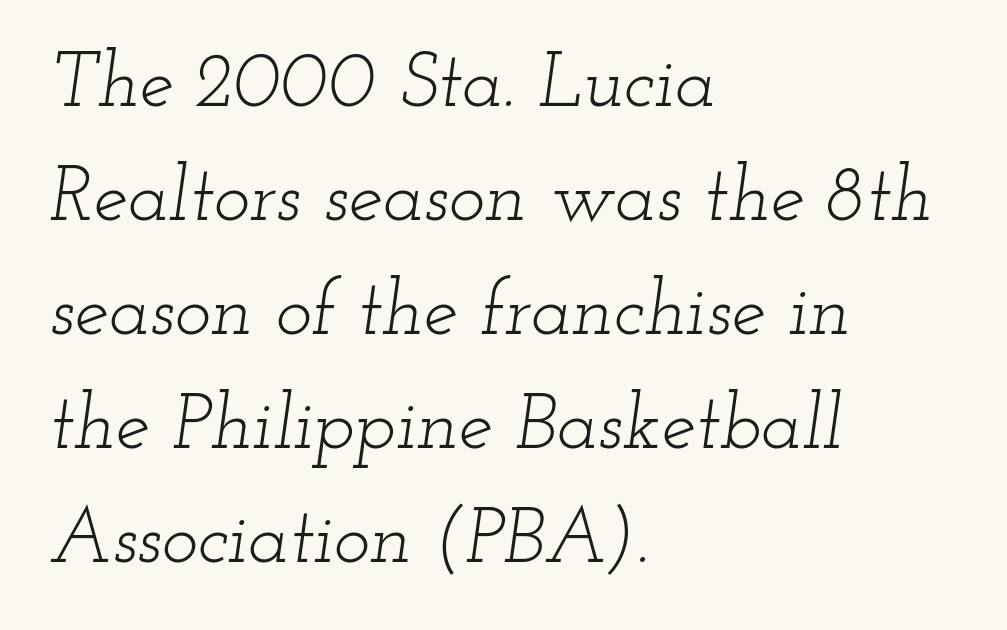
Q: Is the text bold? A: No.
Q: Is the text italic (slanted)? A: Yes, it leans right by about 12 degrees.
Q: Is the typeface a serif or a sans-serif typeface? A: Serif.
Q: Is the text underlined? A: No.
Q: How is the paragraph aligned? A: Left-aligned.
Q: Is the spacing between letters normal or unusually wide? A: Normal.
Q: Is the spacing between lines tight, normal or loose? A: Normal.
Q: Width (condensed, normal, or wide)? A: Wide.
Q: Stroke contrast? A: Low.
Q: x-height? A: Small.
Q: Monospaced? A: No.
